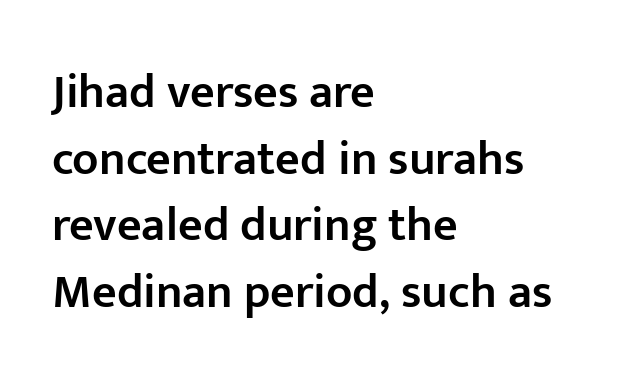
Q: Is the text bold? A: Semi-bold.
Q: Is the text italic (slanted)? A: No, it is upright.
Q: Is the typeface a serif or a sans-serif typeface? A: Sans-serif.
Q: Is the text underlined? A: No.
Q: How is the paragraph aligned? A: Left-aligned.
Q: Is the spacing between letters normal or unusually wide? A: Normal.
Q: Is the spacing between lines tight, normal or loose? A: Normal.
Q: Width (condensed, normal, or wide)? A: Normal.
Q: Stroke contrast? A: Low.
Q: x-height? A: Medium.
Q: Monospaced? A: No.
